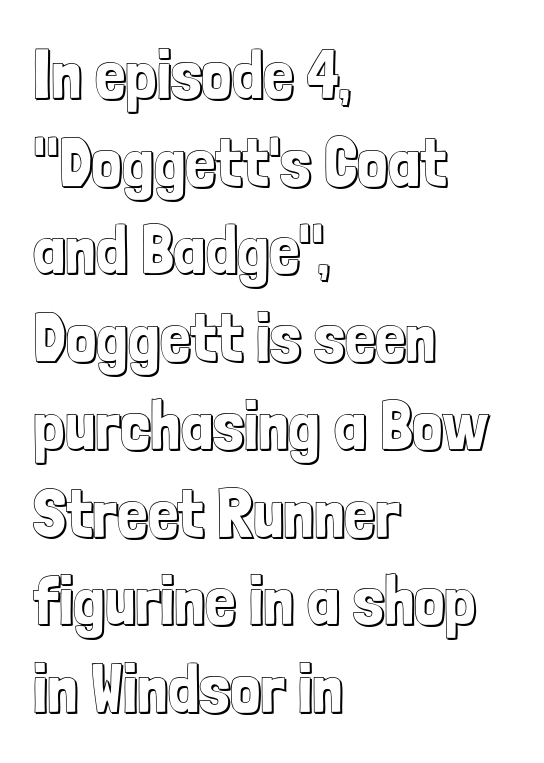
The image shows 68 px condensed type, upright; set left-aligned, normal line spacing (1.29x), normal letter spacing, not underlined; a medium x-height.
